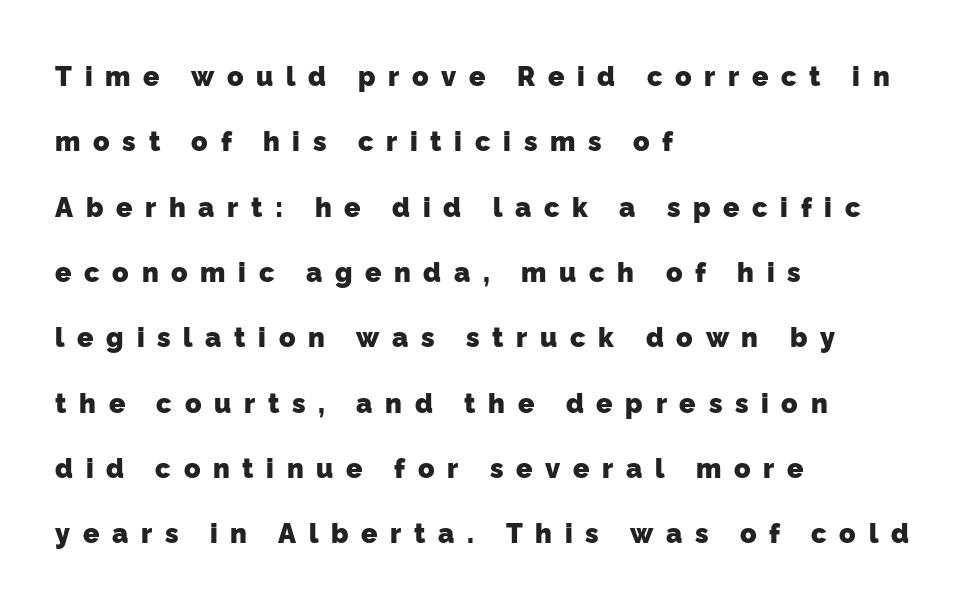
The letters are bold, with thick, heavy strokes. The passage is arranged the way most books set body copy — flush left. The lines are spread far apart with generous leading. Letter spacing: wide.
